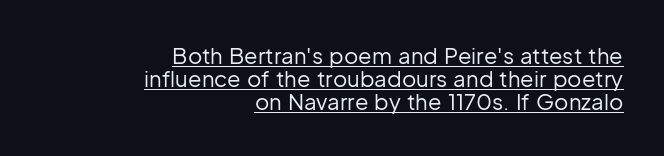
{"italic": "no", "bold": "no", "underline": "yes", "align": "right", "line_spacing": "tight", "line_spacing_ratio": 1.04, "letter_spacing": "normal", "letter_spacing_em": 0.0, "glyph_px": 22}
